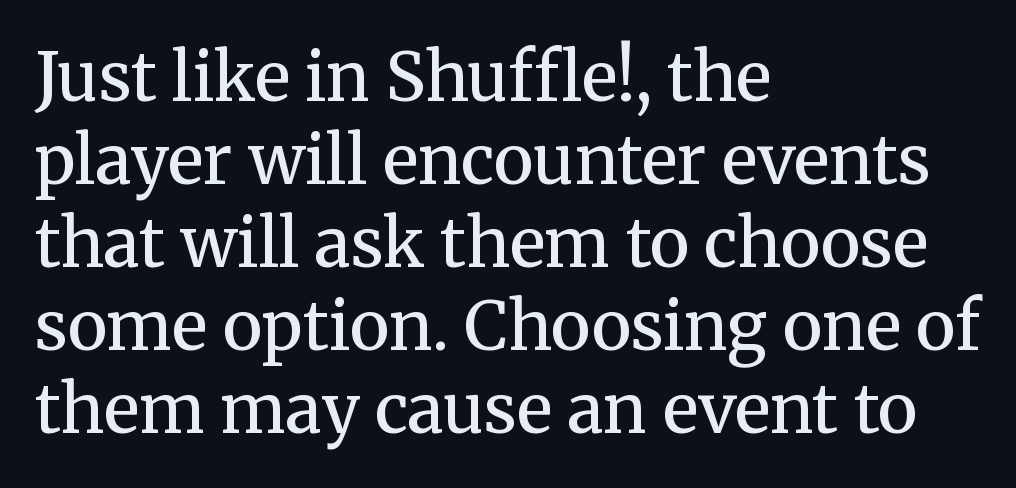
You can tell from the footed stems that serif type was used. Is the letter spacing exaggerated? No — it looks like the ordinary default. Is there any slant? The stems are plumb. Line starts are locked; line ends wander. What weight is shown? A semibold, between regular and bold. A bare baseline throughout the passage.
